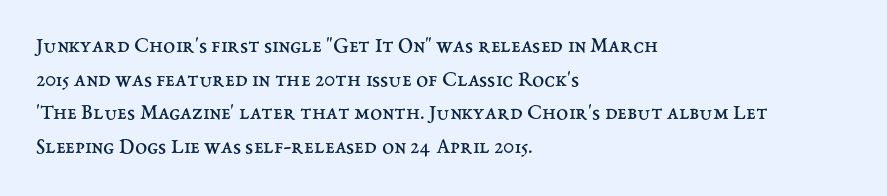
The image shows 22 px text type, upright; set left-aligned, normal line spacing (1.53x), normal letter spacing, not underlined.
